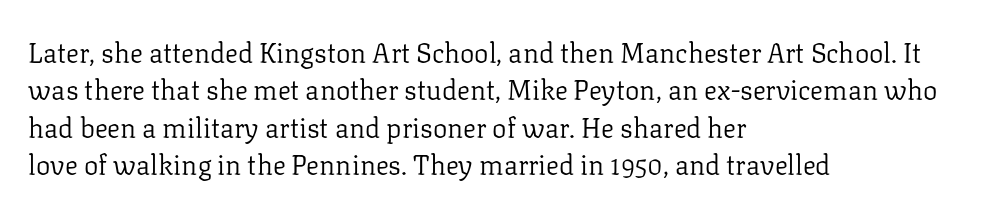
Q: Is the text bold? A: No.
Q: Is the text italic (slanted)? A: No, it is upright.
Q: Is the text underlined? A: No.
Q: How is the paragraph aligned? A: Left-aligned.
Q: Is the spacing between letters normal or unusually wide? A: Normal.
Q: Is the spacing between lines tight, normal or loose? A: Normal.
